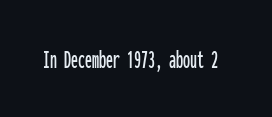
Think of a typewriter: that constant character pitch is what you see here. This rendering features lettering with no underline. Grotesque or geometric, the face here clearly has no serifs. How are the letters spaced? Ordinarily, with no added tracking.
